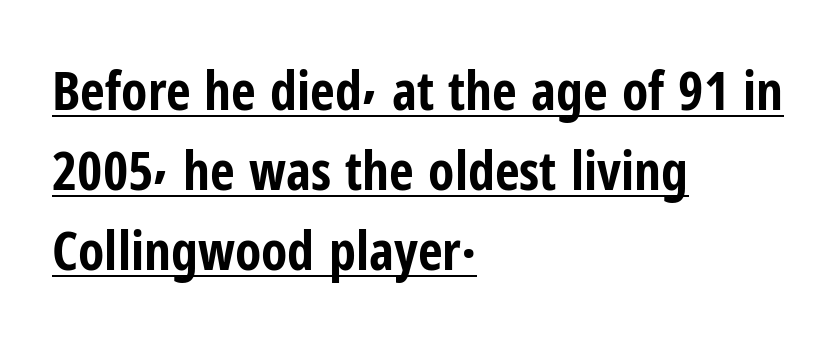
This sample uses plain, unmodified letter spacing. This sample uses an upright cut, with every glyph sitting square on the baseline. These lines stack with their left ends in a neat column. Is there an underline? Yes — a line sits under the letters.
